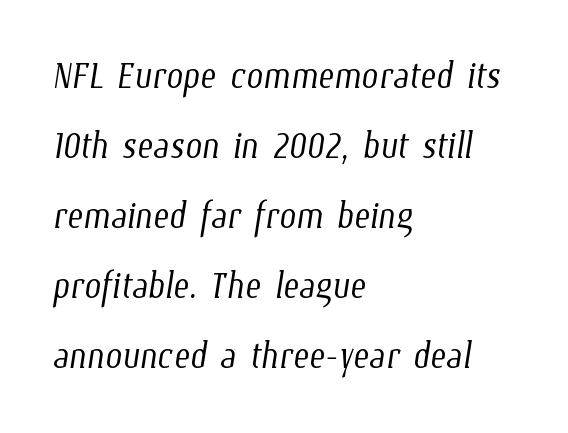
{"bold": "no", "weight": "light", "width": "condensed", "stroke_contrast": "low", "x_height": "medium", "monospaced": "no", "underline": "no", "align": "left", "line_spacing": "normal", "line_spacing_ratio": 1.46, "letter_spacing": "normal", "letter_spacing_em": 0.0, "glyph_px": 48}
